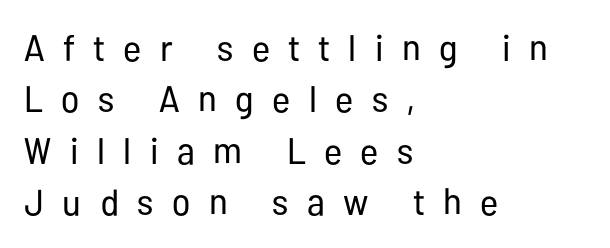
Q: Is the text bold? A: No.
Q: Is the text italic (slanted)? A: No, it is upright.
Q: Is the typeface a serif or a sans-serif typeface? A: Sans-serif.
Q: Is the text underlined? A: No.
Q: How is the paragraph aligned? A: Left-aligned.
Q: Is the spacing between letters normal or unusually wide? A: Unusually wide.
Q: Is the spacing between lines tight, normal or loose? A: Normal.
Q: Width (condensed, normal, or wide)? A: Condensed.
Q: Stroke contrast? A: Low.
Q: x-height? A: Medium.
Q: Monospaced? A: No.
